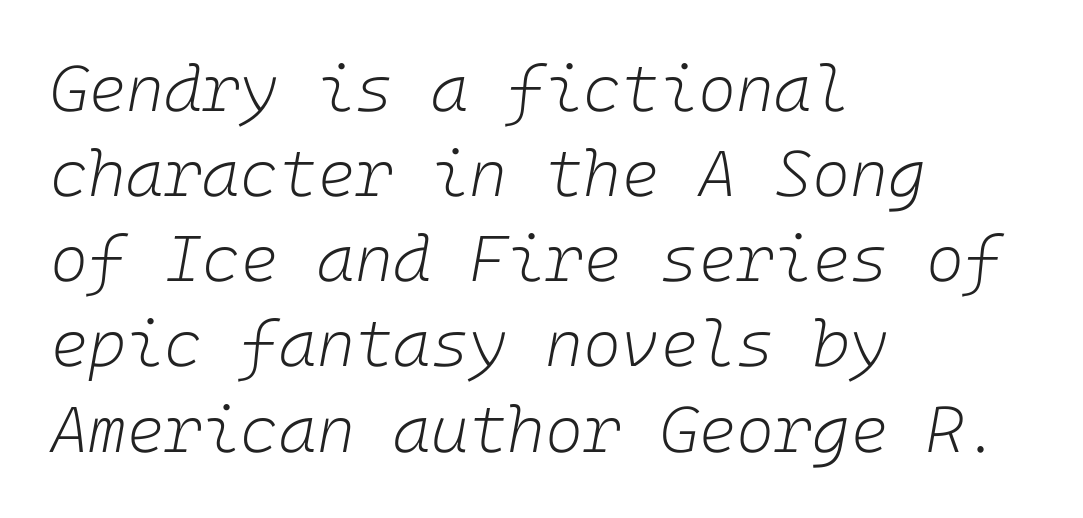
{"italic": "yes", "lean": "right", "slant_degrees": 10, "bold": "no", "weight": "light", "width": "normal", "stroke_contrast": "low", "x_height": "medium", "underline": "no", "align": "left", "line_spacing": "normal", "line_spacing_ratio": 1.31, "letter_spacing": "normal", "letter_spacing_em": 0.0, "glyph_px": 65}
